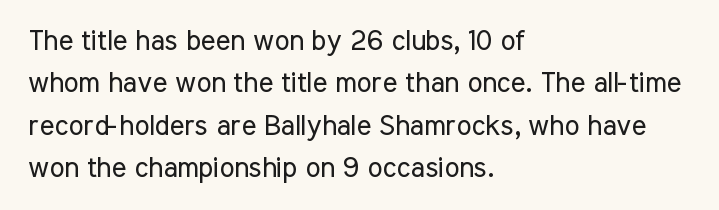
The image shows 28 px regular-weight, condensed sans-serif type, upright; set left-aligned, normal line spacing (1.51x), normal letter spacing, not underlined; low stroke contrast and a medium x-height.
